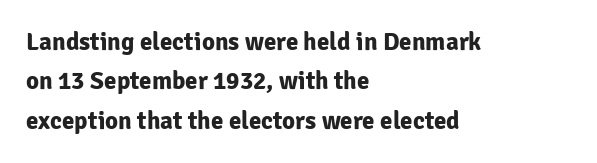
The image shows 25 px bold type, upright; set left-aligned, normal line spacing (1.58x), normal letter spacing, not underlined.
